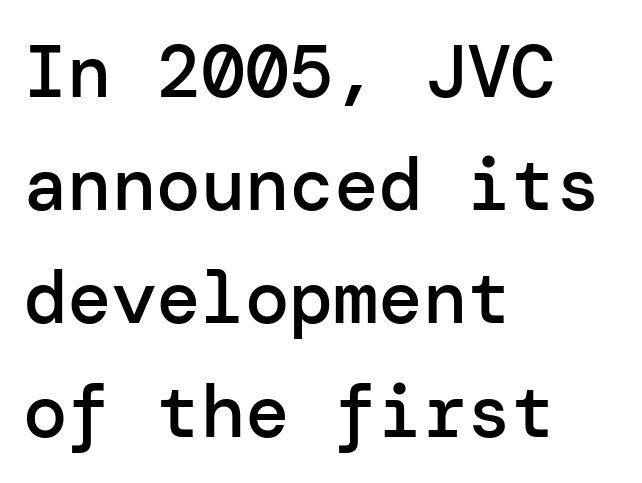
Q: Is the text bold? A: Semi-bold.
Q: Is the text italic (slanted)? A: No, it is upright.
Q: Is the typeface a serif or a sans-serif typeface? A: Sans-serif.
Q: Is the text underlined? A: No.
Q: How is the paragraph aligned? A: Left-aligned.
Q: Is the spacing between letters normal or unusually wide? A: Normal.
Q: Is the spacing between lines tight, normal or loose? A: Normal.
Q: Width (condensed, normal, or wide)? A: Normal.
Q: Stroke contrast? A: Low.
Q: x-height? A: Medium.
